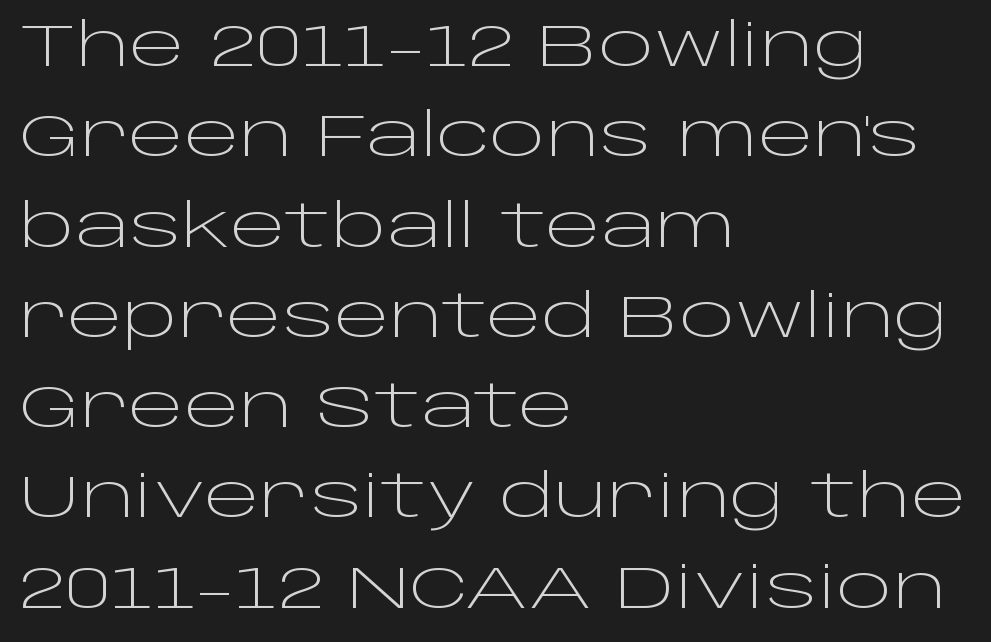
Leftover space on each line is placed entirely after the last word. The space between consecutive lines is moderate. Plain, unruled lines of type. Honestly, the letter spacing is just normal — you wouldn't notice it. Proportional: the letters do not fall into vertical columns.
